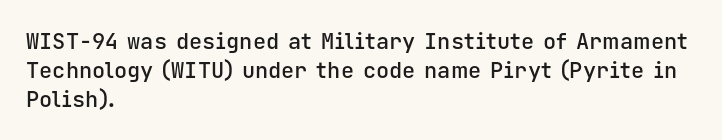
Left-aligned paragraph, ragged on the right. This sample uses plain, unmodified letter spacing. The lettering holds an erect, upright posture throughout. Underlining? Definitely not there. Students, this is semibold: more ink than regular, less than bold.
